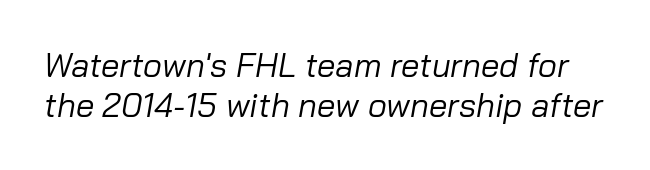
Q: Is the text bold? A: No.
Q: Is the text italic (slanted)? A: Yes, it leans right by about 10 degrees.
Q: Is the text underlined? A: No.
Q: Is the spacing between letters normal or unusually wide? A: Normal.
Q: Width (condensed, normal, or wide)? A: Normal.
Q: Stroke contrast? A: Low.
Q: x-height? A: Medium.
Q: Monospaced? A: No.
